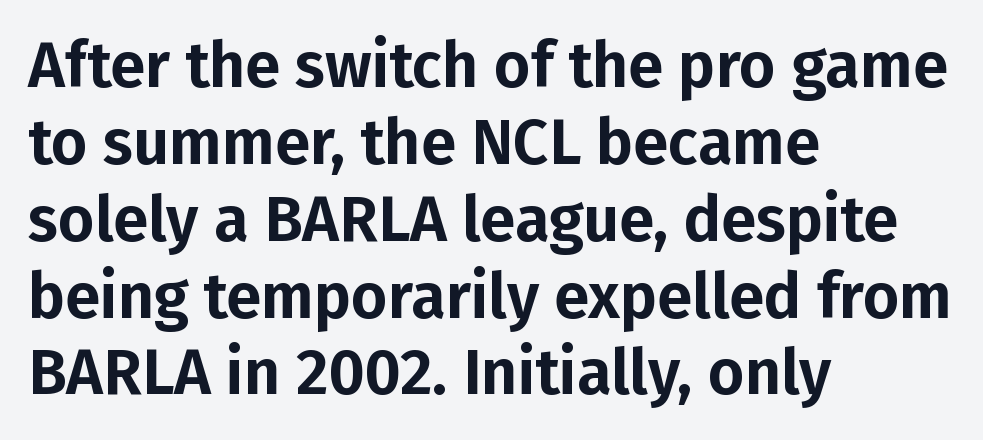
Q: Is the text italic (slanted)? A: No, it is upright.
Q: Is the typeface a serif or a sans-serif typeface? A: Sans-serif.
Q: Is the text underlined? A: No.
Q: How is the paragraph aligned? A: Left-aligned.
Q: Is the spacing between letters normal or unusually wide? A: Normal.
Q: Width (condensed, normal, or wide)? A: Normal.
Q: Stroke contrast? A: Low.
Q: x-height? A: Medium.
Q: Monospaced? A: No.
